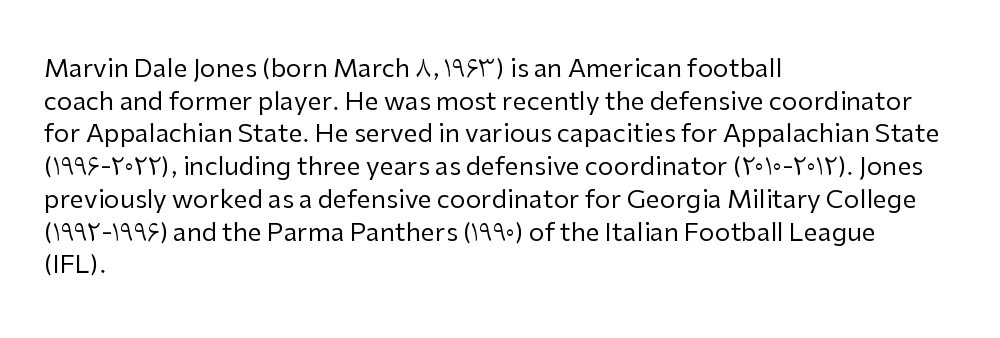
What's the leading like? Ordinary, nothing unusual. The passage shown has conventional tracking throughout. The typography opts for an upright posture over an oblique one. The passage is arranged the way most books set body copy — flush left.
